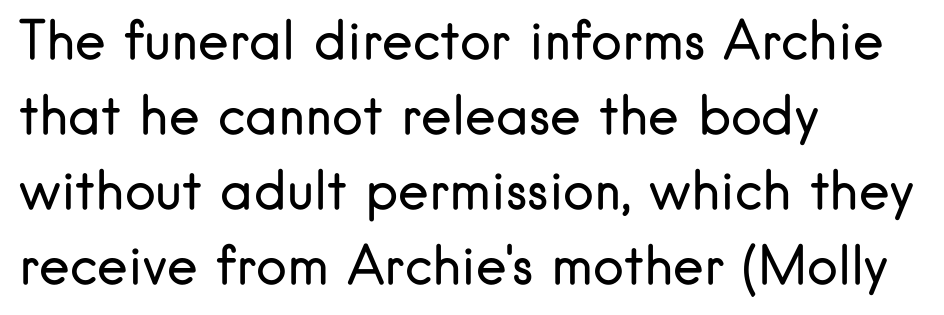
Q: Is the text bold? A: No.
Q: Is the text italic (slanted)? A: No, it is upright.
Q: Is the typeface a serif or a sans-serif typeface? A: Sans-serif.
Q: Is the text underlined? A: No.
Q: How is the paragraph aligned? A: Left-aligned.
Q: Is the spacing between letters normal or unusually wide? A: Normal.
Q: Is the spacing between lines tight, normal or loose? A: Normal.
Q: Width (condensed, normal, or wide)? A: Normal.
Q: Stroke contrast? A: Low.
Q: x-height? A: Small.
Q: Monospaced? A: No.
